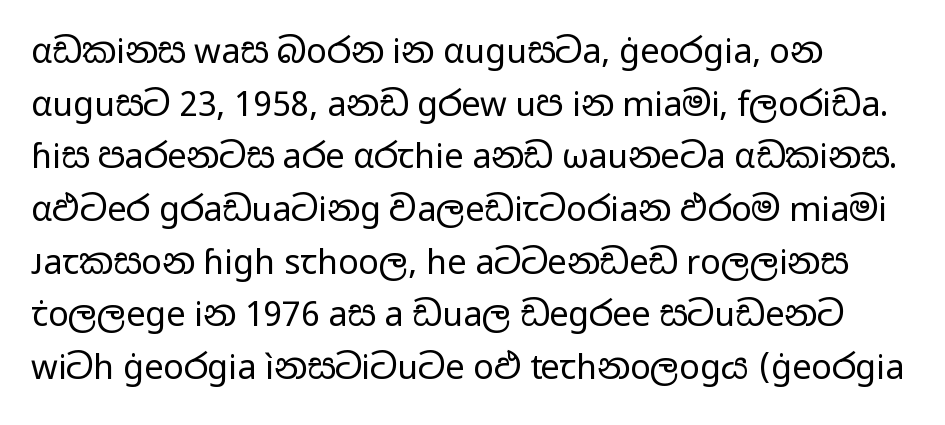
Q: Is the text bold? A: No.
Q: Is the text italic (slanted)? A: No, it is upright.
Q: Is the typeface a serif or a sans-serif typeface? A: Sans-serif.
Q: Is the text underlined? A: No.
Q: How is the paragraph aligned? A: Left-aligned.
Q: Is the spacing between letters normal or unusually wide? A: Normal.
Q: Is the spacing between lines tight, normal or loose? A: Normal.
Q: Width (condensed, normal, or wide)? A: Wide.
Q: Stroke contrast? A: Low.
Q: x-height? A: Medium.
Q: Monospaced? A: No.
